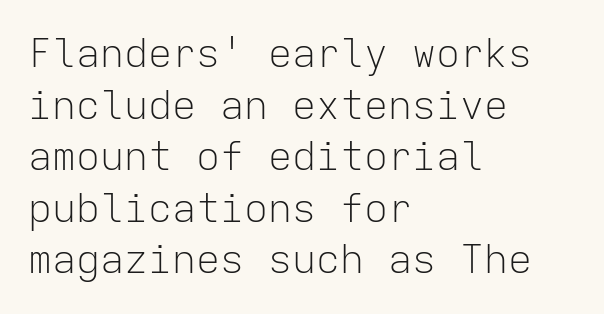
Q: Is the text bold? A: No.
Q: Is the text italic (slanted)? A: No, it is upright.
Q: Is the typeface a serif or a sans-serif typeface? A: Sans-serif.
Q: Is the text underlined? A: No.
Q: How is the paragraph aligned? A: Left-aligned.
Q: Is the spacing between letters normal or unusually wide? A: Normal.
Q: Is the spacing between lines tight, normal or loose? A: Normal.
Q: Width (condensed, normal, or wide)? A: Normal.
Q: Stroke contrast? A: Low.
Q: x-height? A: Medium.
Q: Monospaced? A: Yes.
